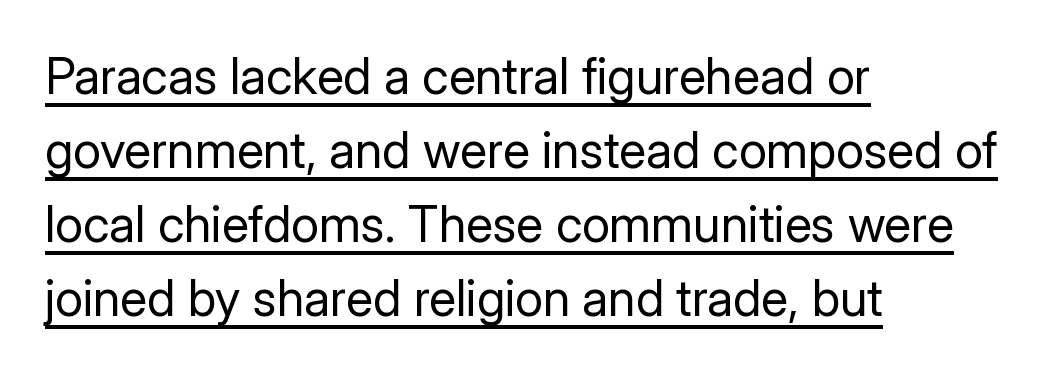
{"serif": "no", "italic": "no", "bold": "no", "weight": "regular", "width": "normal", "stroke_contrast": "low", "x_height": "medium", "monospaced": "no", "underline": "yes", "align": "left", "line_spacing": "normal", "line_spacing_ratio": 1.48, "letter_spacing": "normal", "letter_spacing_em": 0.0, "glyph_px": 50}
